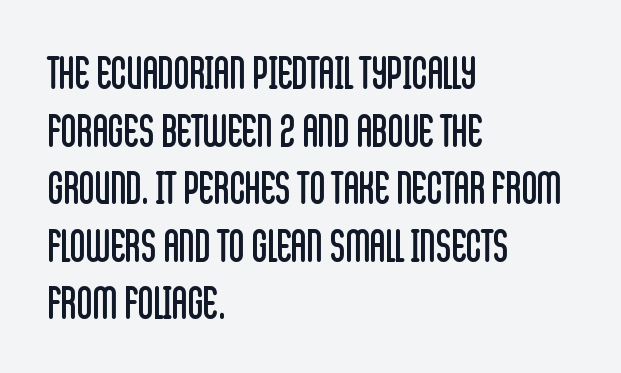
Default kerning and tracking; the words read as compact shapes. This is not heavy type; no bold has been used. If you drew a line through each stem, it would be perfectly vertical. This block has exactly the height ordinary leading produces. The foot of each line stays bare and open.
